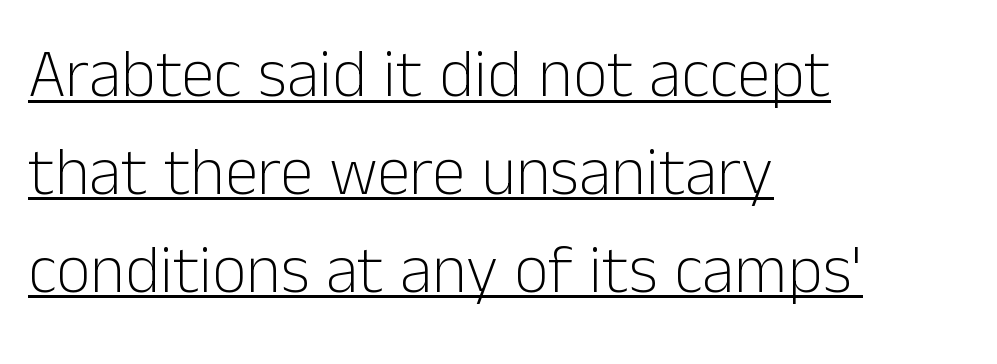
Short and long lines alike share a common starting point at left. These lines are rendered in a variable-pitch font. A baseline rule has been typeset under these characters. A sans-serif font was chosen for this passage.
